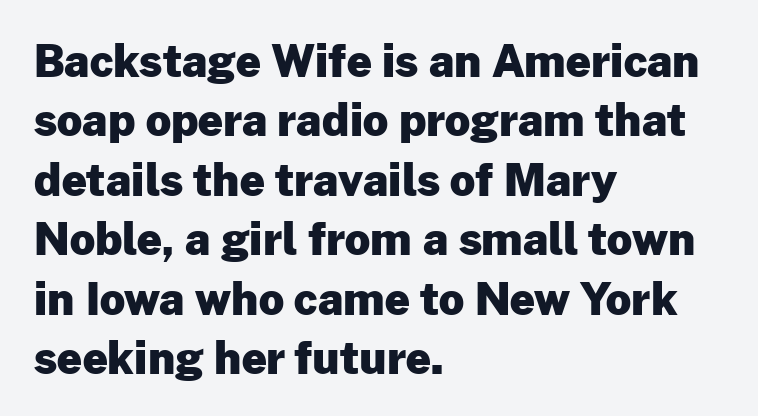
The image shows 44 px heavy sans-serif type, upright; set left-aligned, normal line spacing (1.35x), normal letter spacing, not underlined; low stroke contrast and a medium x-height.
